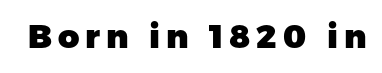
The font's upright variant was chosen for this text. Unlike a traditional serif, this face leaves its strokes unadorned. Varying glyph widths throughout — classic text-font behaviour. Each glyph is drawn with heavy, bold strokes. The passage shown is not underscored anywhere.
